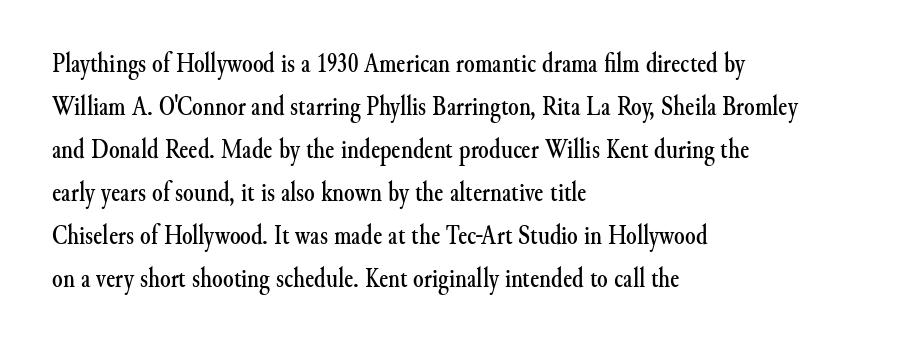
Notice how descenders clear the ascenders below comfortably — that's standard leading. Rendered with straight, roman letterforms. These lines keep a tight, regular rhythm from letter to letter. Only glyphs here, with clear space below each row. Line beginnings align vertically; line endings do not.
